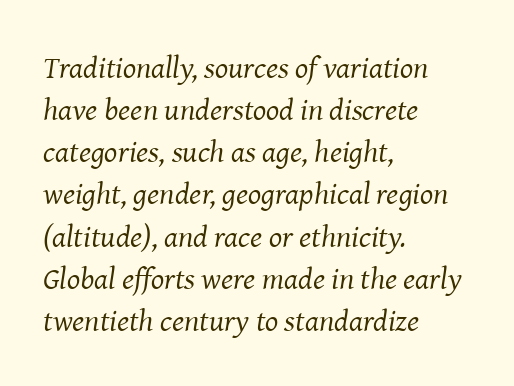
The image shows 31 px regular-weight serif type, italic (leaning right); set left-aligned, normal line spacing (1.36x), normal letter spacing, not underlined; medium stroke contrast and a medium x-height.
